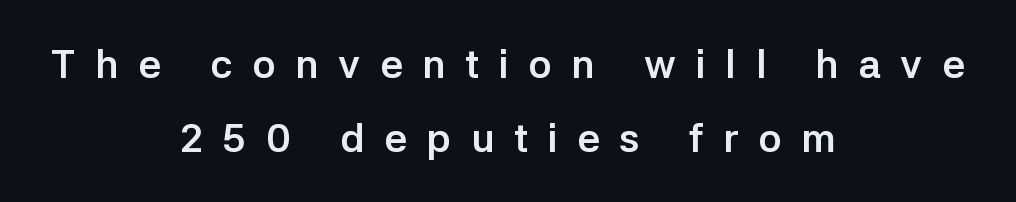
The image shows 40 px semibold sans-serif type, upright; set centered, line spacing 1.86x, unusually wide letter spacing (+0.49 em), not underlined; low stroke contrast and a medium x-height.
